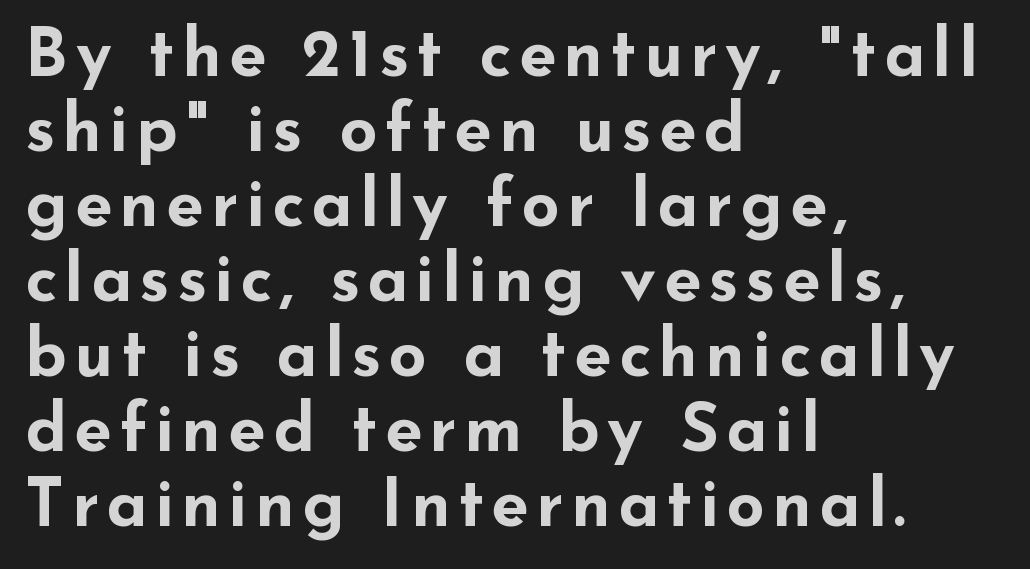
The image shows 67 px bold, wide sans-serif type, upright; set left-aligned, tight line spacing (1.12x), not underlined; low stroke contrast and a small x-height.
